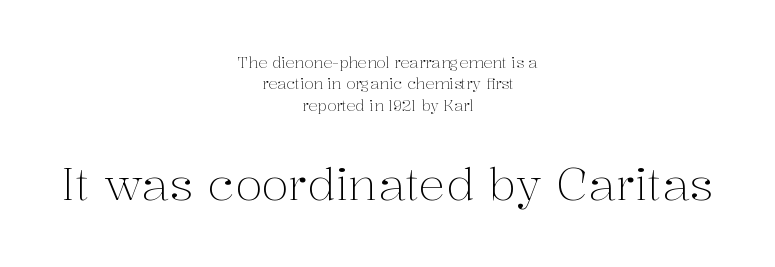
{"serif": "yes", "italic": "no", "bold": "no", "weight": "light", "width": "normal", "stroke_contrast": "medium", "x_height": "medium", "monospaced": "no", "underline": "no", "align": "center", "line_spacing": "normal", "line_spacing_ratio": 1.43, "letter_spacing": "normal", "letter_spacing_em": 0.0, "larger_block": "second", "size_ratio": 3.0, "glyph_px": 45}
